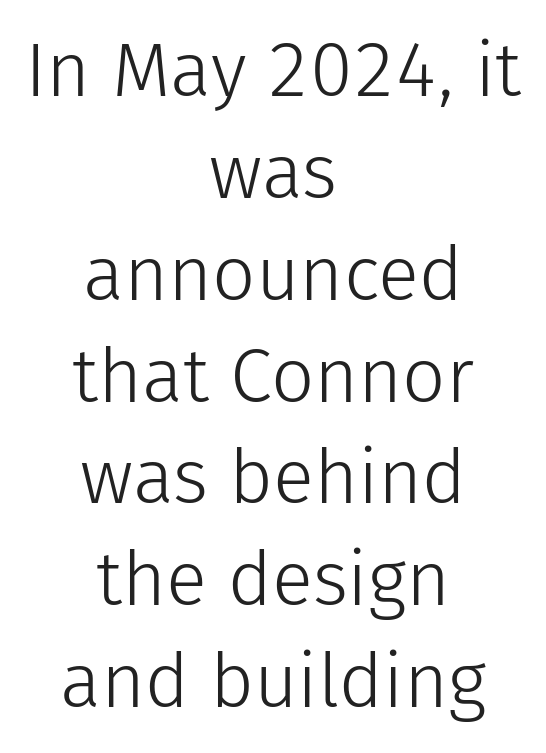
{"serif": "no", "italic": "no", "bold": "no", "weight": "light", "width": "normal", "stroke_contrast": "low", "x_height": "medium", "monospaced": "no", "underline": "no", "align": "center", "line_spacing": "normal", "line_spacing_ratio": 1.34, "letter_spacing": "normal", "letter_spacing_em": 0.0, "glyph_px": 76}
